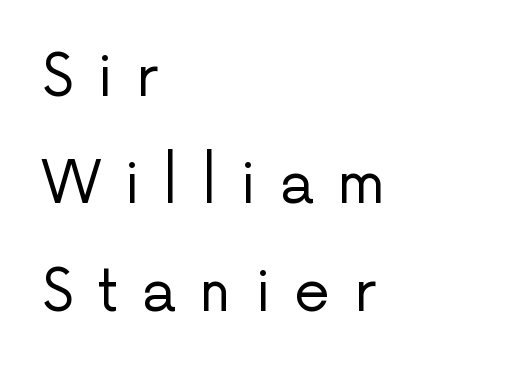
Q: Is the text bold? A: No.
Q: Is the text italic (slanted)? A: No, it is upright.
Q: Is the typeface a serif or a sans-serif typeface? A: Sans-serif.
Q: Is the text underlined? A: No.
Q: How is the paragraph aligned? A: Left-aligned.
Q: Is the spacing between letters normal or unusually wide? A: Unusually wide.
Q: Width (condensed, normal, or wide)? A: Normal.
Q: Stroke contrast? A: Low.
Q: x-height? A: Medium.
Q: Monospaced? A: No.
